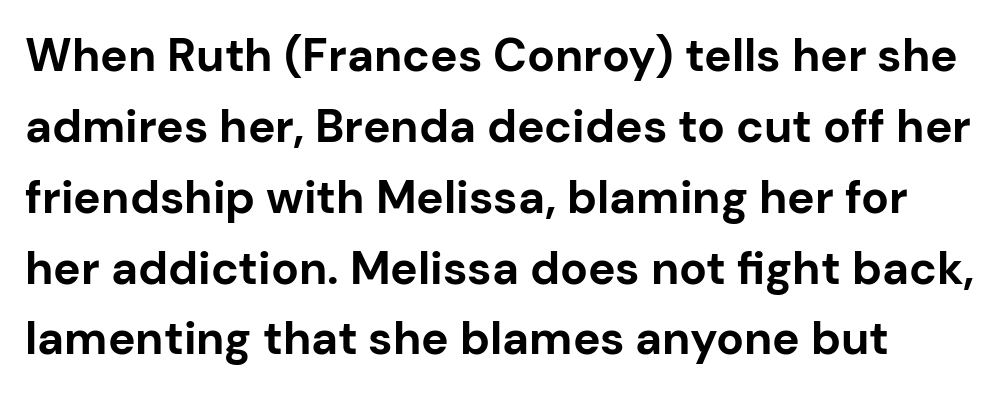
The image shows 46 px bold sans-serif type, upright; set normal line spacing (1.54x), normal letter spacing, not underlined; low stroke contrast and a medium x-height.
